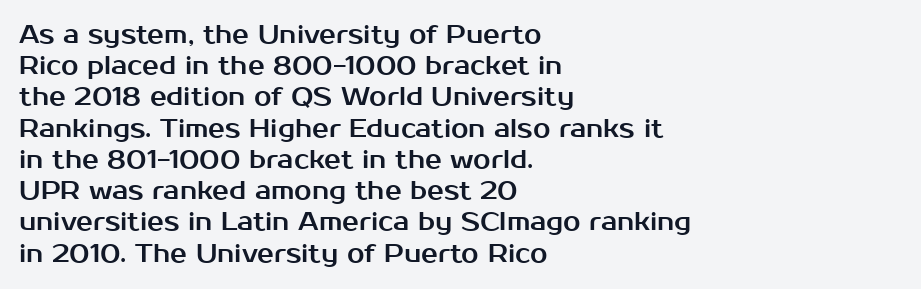
{"italic": "no", "underline": "no", "align": "left", "line_spacing": "normal", "line_spacing_ratio": 1.25, "letter_spacing": "normal", "letter_spacing_em": 0.0, "glyph_px": 25}
